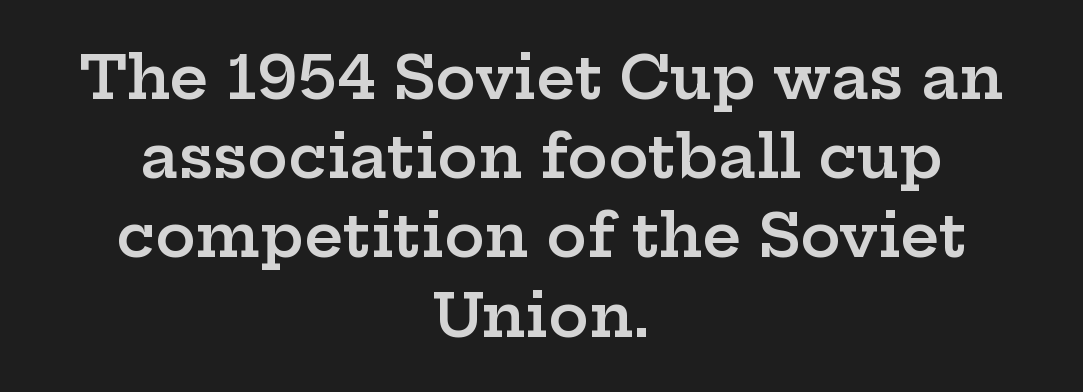
A typesetter would call this proportional, since set widths differ per character. Does the weight exceed regular? Yes, but only to semibold. These lines sit exactly where default settings would place them. Serifs: yes, visible at the terminals of the letterforms.
